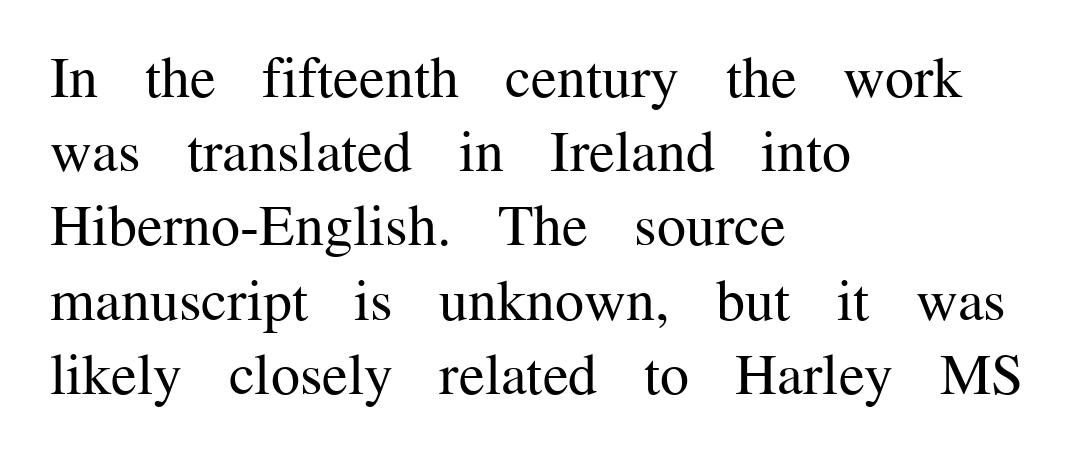
The image shows 58 px regular-weight serif type, upright; set left-aligned, normal line spacing (1.28x), normal letter spacing, not underlined; medium stroke contrast and a medium x-height.
